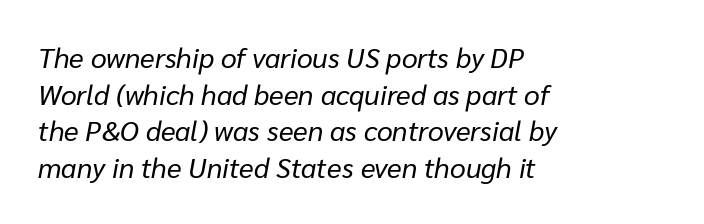
The image shows 28 px regular-weight type, italic (leaning right); set left-aligned, normal line spacing (1.31x), normal letter spacing, not underlined; low stroke contrast and a medium x-height.
